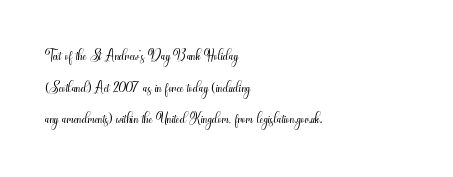
The image shows 22 px text type; set left-aligned, normal line spacing (1.44x), normal letter spacing, not underlined.
